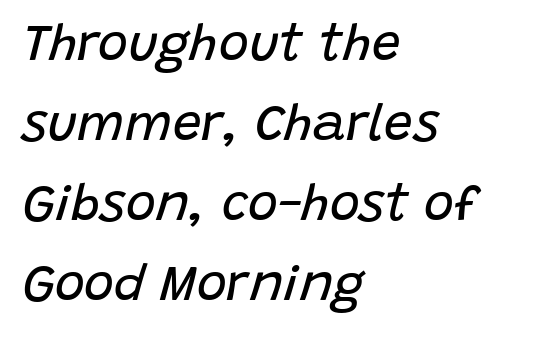
Q: Is the text bold? A: No.
Q: Is the text italic (slanted)? A: Yes, it leans right by about 15 degrees.
Q: Is the text underlined? A: No.
Q: How is the paragraph aligned? A: Left-aligned.
Q: Is the spacing between letters normal or unusually wide? A: Normal.
Q: Is the spacing between lines tight, normal or loose? A: Normal.
Q: Width (condensed, normal, or wide)? A: Normal.
Q: Stroke contrast? A: Low.
Q: x-height? A: Large.
Q: Monospaced? A: No.
